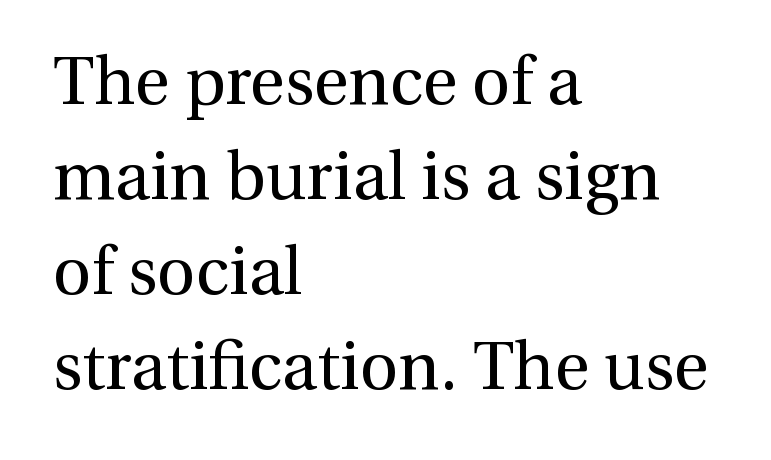
Q: Is the text bold? A: No.
Q: Is the text italic (slanted)? A: No, it is upright.
Q: Is the typeface a serif or a sans-serif typeface? A: Serif.
Q: Is the text underlined? A: No.
Q: How is the paragraph aligned? A: Left-aligned.
Q: Is the spacing between letters normal or unusually wide? A: Normal.
Q: Is the spacing between lines tight, normal or loose? A: Normal.
Q: Width (condensed, normal, or wide)? A: Normal.
Q: Stroke contrast? A: Medium.
Q: x-height? A: Medium.
Q: Monospaced? A: No.
